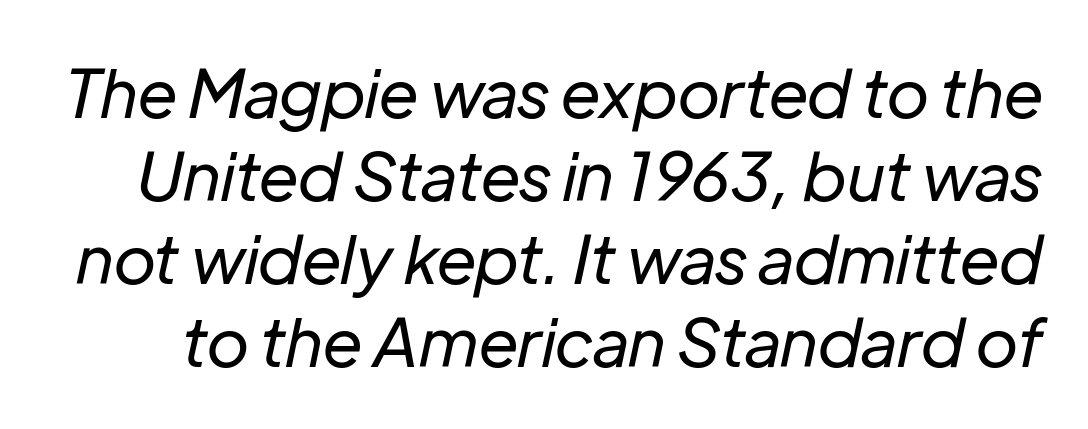
{"italic": "yes", "lean": "right", "slant_degrees": 12, "bold": "no", "weight": "regular", "width": "normal", "stroke_contrast": "low", "x_height": "medium", "monospaced": "no", "underline": "no", "line_spacing_ratio": 1.24, "letter_spacing": "normal", "letter_spacing_em": 0.0, "glyph_px": 67}
